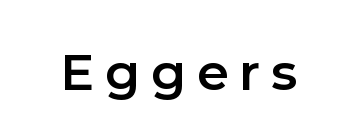
Style check: upright. Underlining? Definitely not there. A fair bit of extra ink — the face is semibold, not bold. Do the characters align in a grid? No, the font is proportional. This sample uses expanded letter spacing, leaving extra air between glyphs.
